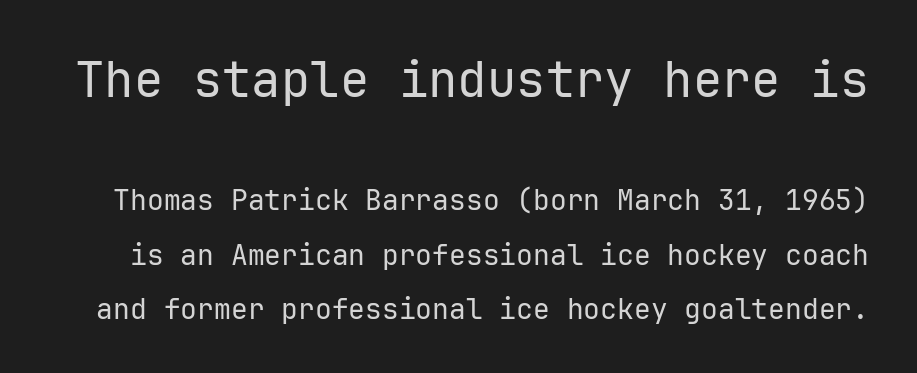
Q: Is the text bold? A: No.
Q: Is the text italic (slanted)? A: No, it is upright.
Q: Is the typeface a serif or a sans-serif typeface? A: Sans-serif.
Q: Is the text underlined? A: No.
Q: Is the spacing between letters normal or unusually wide? A: Normal.
Q: Is the spacing between lines tight, normal or loose? A: Loose.
Q: Which block of text is set in a larger size, the first (top) or the second (bottom)? A: The first (top) one.
Q: Width (condensed, normal, or wide)? A: Normal.
Q: Stroke contrast? A: Low.
Q: x-height? A: Medium.
Q: Monospaced? A: Yes.
